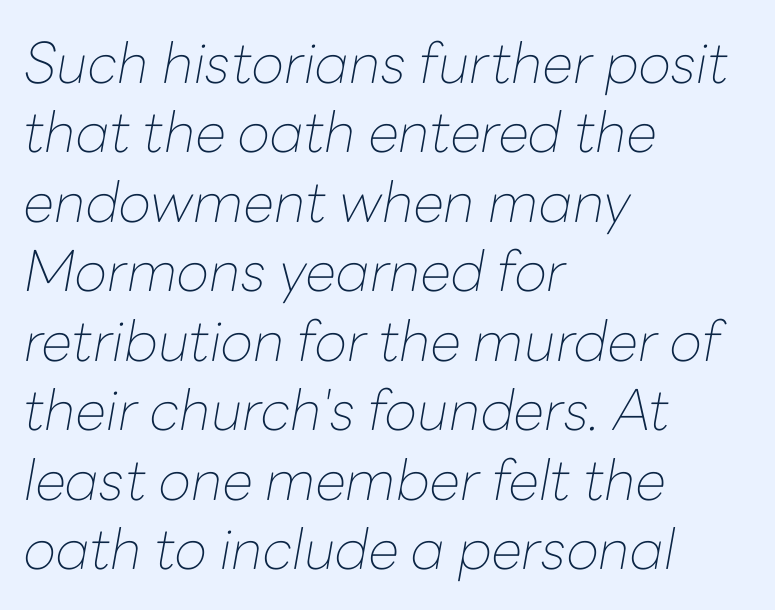
{"italic": "yes", "lean": "right", "slant_degrees": 10, "bold": "no", "weight": "thin", "width": "normal", "stroke_contrast": "low", "x_height": "medium", "monospaced": "no", "underline": "no", "align": "left", "line_spacing_ratio": 1.24, "letter_spacing": "normal", "letter_spacing_em": 0.0, "glyph_px": 56}
